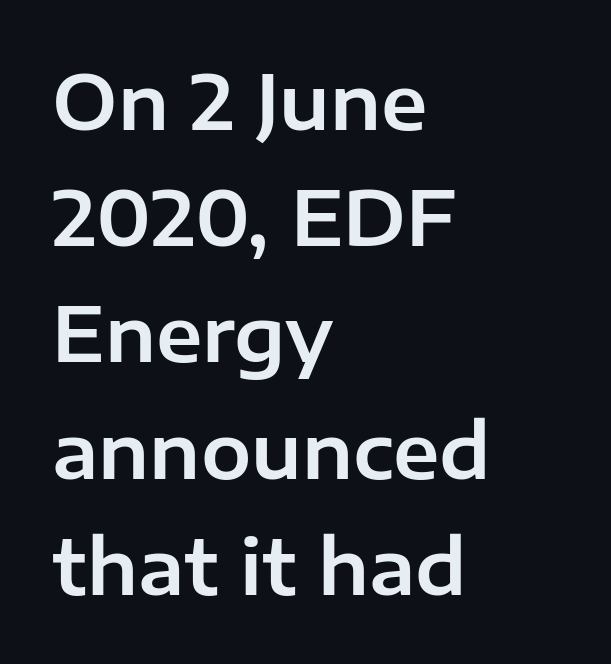
The image shows 75 px sans-serif type, upright; set left-aligned, normal line spacing (1.55x), normal letter spacing, not underlined; low stroke contrast and a medium x-height.
